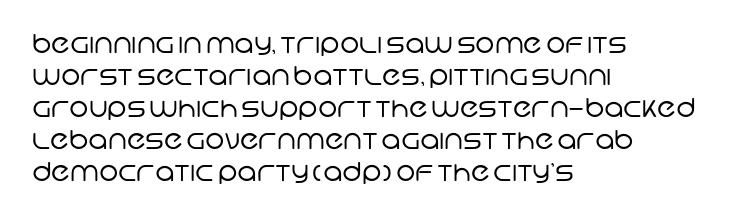
{"bold": "no", "underline": "no", "align": "left", "line_spacing_ratio": 1.23, "letter_spacing": "normal", "letter_spacing_em": 0.0, "glyph_px": 26}
